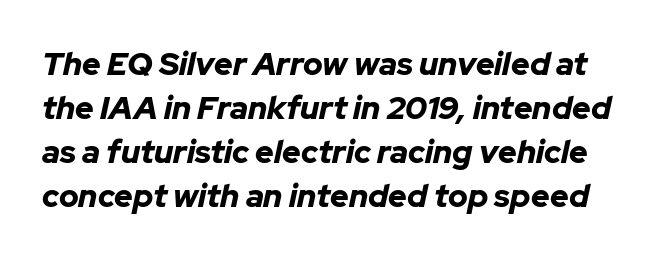
Does extra space separate the letters? No, they use regular spacing. The rows are spaced the way most documents space them. Spacing verdict: proportional, widths tailored to each character. Looking at the ascenders, they clearly lean. A bare baseline throughout the passage.
